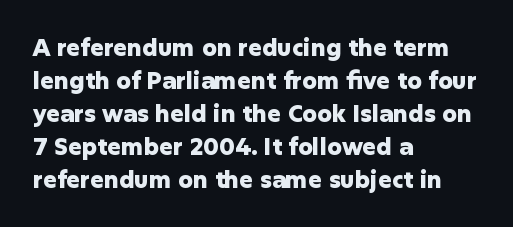
The gaps between neighbouring characters are ordinary and unremarkable. A dark, heavy texture on the line: the type is bold. Leftover space on each line is placed entirely after the last word. Reading down the column, the eye jumps a familiar distance to each next line. This is the regular roman posture of the typeface.
